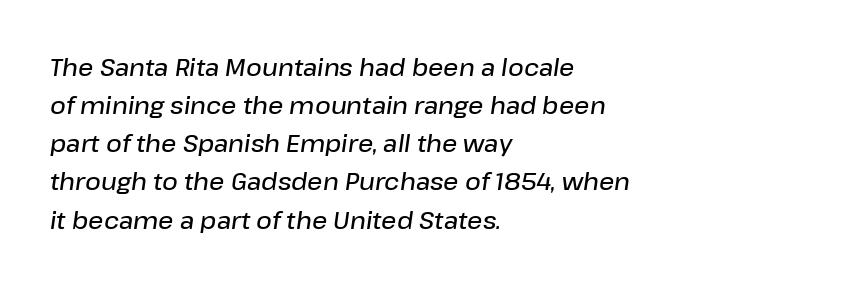
Q: Is the text bold? A: Semi-bold.
Q: Is the text italic (slanted)? A: Yes, it leans right by about 8 degrees.
Q: Is the text underlined? A: No.
Q: How is the paragraph aligned? A: Left-aligned.
Q: Is the spacing between letters normal or unusually wide? A: Normal.
Q: Is the spacing between lines tight, normal or loose? A: Normal.
